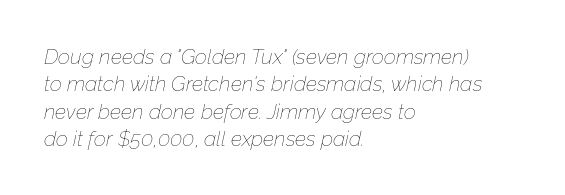
{"italic": "yes", "lean": "right", "slant_degrees": 12, "bold": "no", "underline": "no", "align": "left", "line_spacing": "normal", "line_spacing_ratio": 1.3, "letter_spacing": "normal", "letter_spacing_em": 0.0, "glyph_px": 21}
